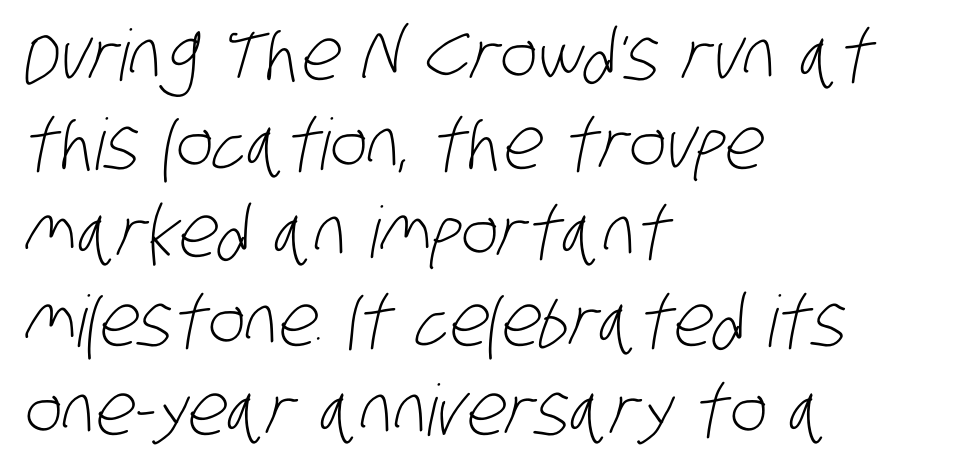
No word sits above an underline. Proportional: the letters do not fall into vertical columns. The typesetting does not lean heavy: it is not bold. Caption: standard tracking, unaltered. The glyphs in this specimen are sans serif. This sample is left-justified, so line endings fall wherever the words run out.
